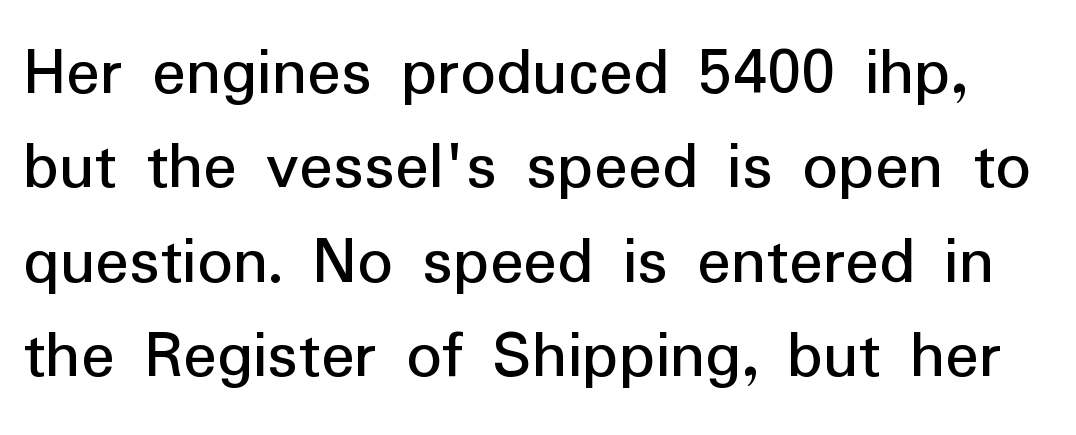
The image shows 70 px regular-weight sans-serif type, upright; set normal line spacing (1.35x), normal letter spacing, not underlined; low stroke contrast and a medium x-height.
